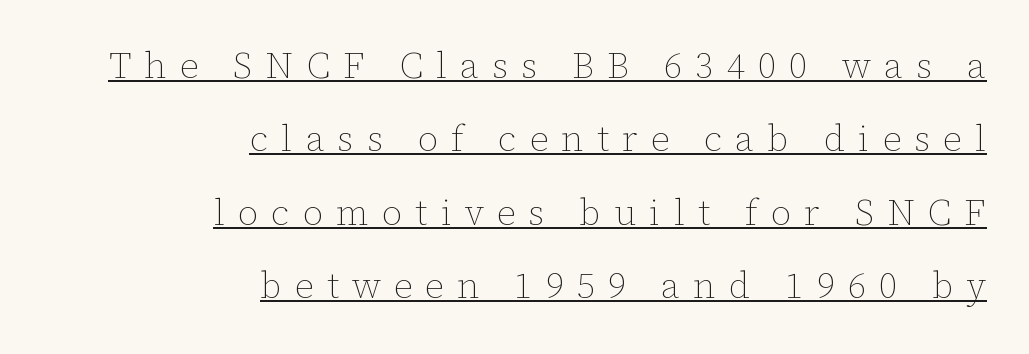
Looks like regular typesetting: each glyph gets only the width it needs. Each line ends at the same right margin while the left side varies. The block of text is sparse from top to bottom, with ample space between rows. Looks like someone drew a line under every word here.
